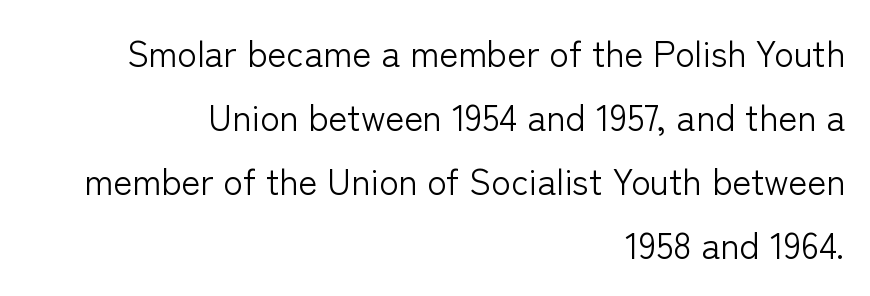
{"serif": "no", "italic": "no", "bold": "no", "weight": "light", "width": "normal", "stroke_contrast": "low", "x_height": "medium", "monospaced": "no", "underline": "no", "align": "right", "line_spacing_ratio": 1.78, "letter_spacing": "normal", "letter_spacing_em": 0.0, "glyph_px": 36}
